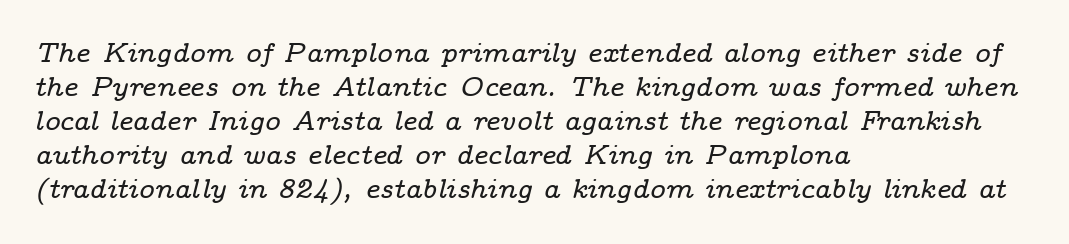
The specimen reads as italic at a glance. Any mark beneath the type? The region is blank. The line-height multiplier appears to be the usual default. Visually the block forms a straight wall on the left and a jagged coastline on the right. Characters follow at the spacing the type designer built in.
